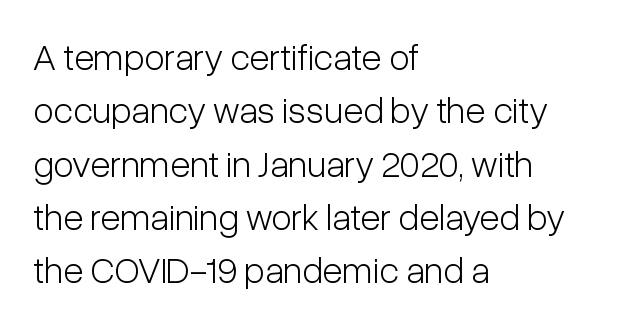
{"serif": "no", "italic": "no", "bold": "no", "weight": "light", "width": "condensed", "stroke_contrast": "low", "x_height": "medium", "monospaced": "no", "underline": "no", "align": "left", "line_spacing": "normal", "line_spacing_ratio": 1.44, "letter_spacing": "normal", "letter_spacing_em": 0.0, "glyph_px": 37}
